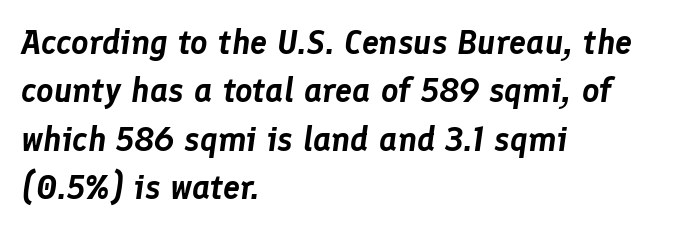
Q: Is the text italic (slanted)? A: Yes, it leans right by about 8 degrees.
Q: Is the text underlined? A: No.
Q: How is the paragraph aligned? A: Left-aligned.
Q: Is the spacing between letters normal or unusually wide? A: Normal.
Q: Is the spacing between lines tight, normal or loose? A: Normal.
Q: Width (condensed, normal, or wide)? A: Normal.
Q: Stroke contrast? A: Low.
Q: x-height? A: Medium.
Q: Monospaced? A: No.
